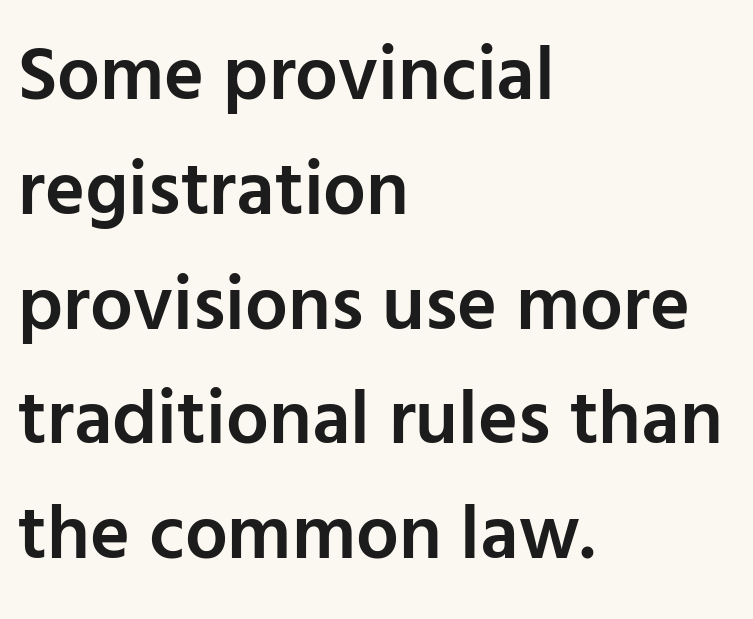
{"serif": "no", "italic": "no", "bold": "semi", "weight": "semibold", "width": "normal", "stroke_contrast": "low", "x_height": "medium", "monospaced": "no", "underline": "no", "align": "left", "line_spacing": "normal", "line_spacing_ratio": 1.51, "letter_spacing": "normal", "letter_spacing_em": 0.0, "glyph_px": 76}
